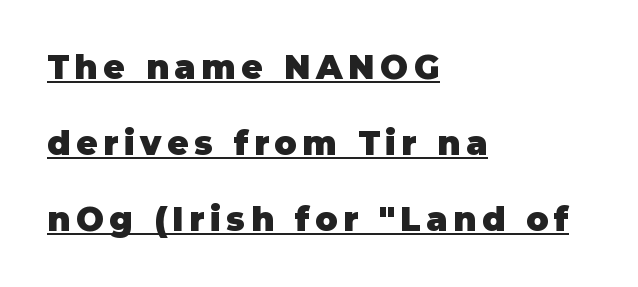
The space between consecutive lines is lavish. How heavy is the stroke? Heavy — this is a bold. The typography opts for an upright posture over an oblique one. Is this a fixed-width face? No — the glyphs have proportional, varying widths. Look at the bottom of the vertical strokes: they stop flat, with no serifs. The rendering anchors every line to the left-hand side.
